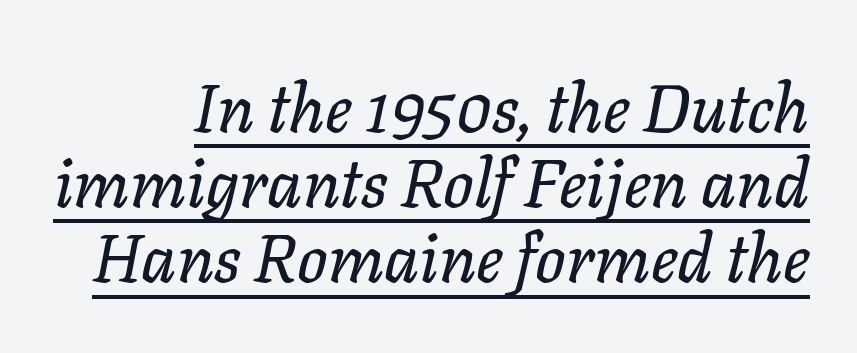
Q: Is the text italic (slanted)? A: Yes, it leans right by about 11 degrees.
Q: Is the text underlined? A: Yes.
Q: Is the spacing between letters normal or unusually wide? A: Normal.
Q: Is the spacing between lines tight, normal or loose? A: Tight.
Q: Width (condensed, normal, or wide)? A: Normal.
Q: Stroke contrast? A: Low.
Q: x-height? A: Medium.
Q: Monospaced? A: No.
